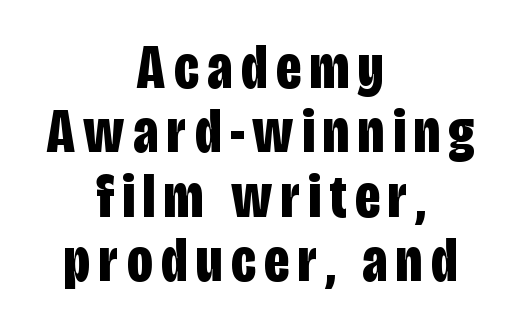
The image shows 63 px bold, condensed sans-serif type, upright; set centered, tight line spacing (1.02x), not underlined; low stroke contrast and a large x-height.
